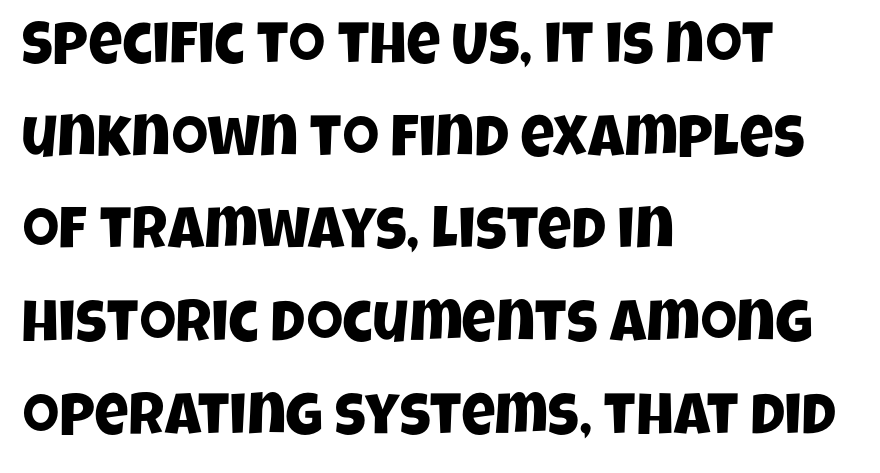
{"serif": "no", "width": "condensed", "stroke_contrast": "low", "x_height": "large", "monospaced": "no", "underline": "no", "align": "left", "line_spacing": "normal", "line_spacing_ratio": 1.57, "letter_spacing": "normal", "letter_spacing_em": 0.0, "glyph_px": 59}
